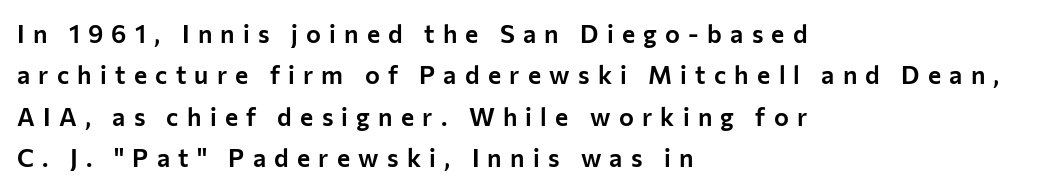
Every row of glyphs begins at an identical x-position on the left. Only glyphs here, with clear space below each row. The line texture is sparse and dotted thanks to wide tracking. If you drew a line through each stem, it would be perfectly vertical. Summary of vertical rhythm: regular, with standard interline spacing.
